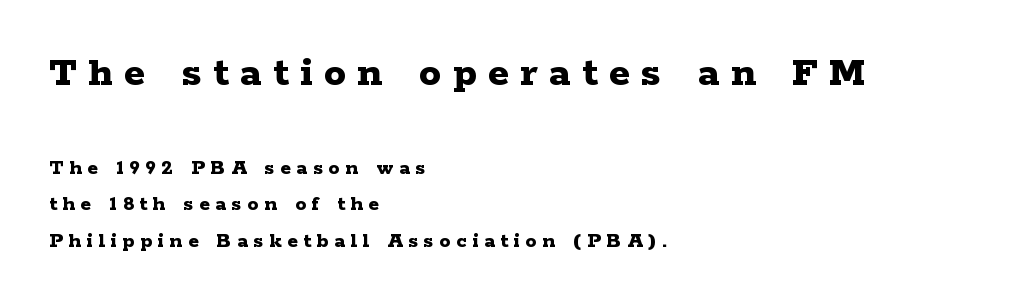
The gaps between neighbouring characters are conspicuously large. Heft: maximum for text — a bold. Little horizontal feet cap the strokes, marking this as serif type. The typography opts for an upright posture over an oblique one.
